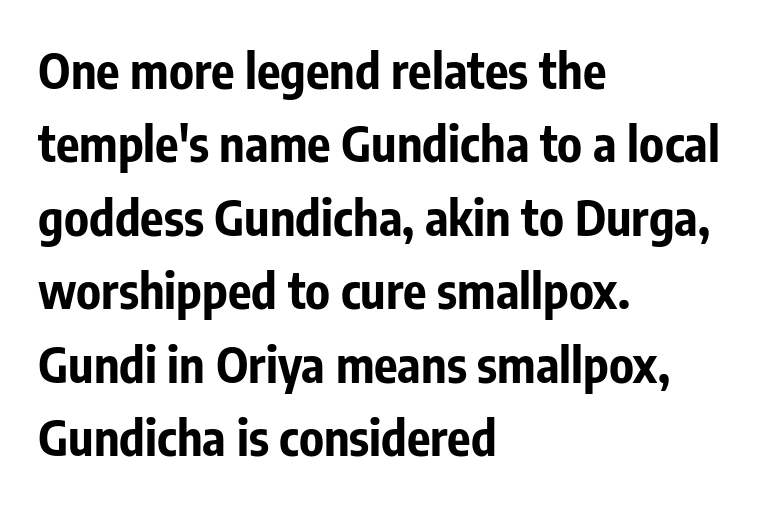
{"serif": "no", "italic": "no", "bold": "yes", "weight": "bold", "width": "condensed", "stroke_contrast": "low", "x_height": "medium", "monospaced": "no", "underline": "no", "align": "left", "line_spacing": "normal", "line_spacing_ratio": 1.5, "letter_spacing": "normal", "letter_spacing_em": 0.0, "glyph_px": 49}
